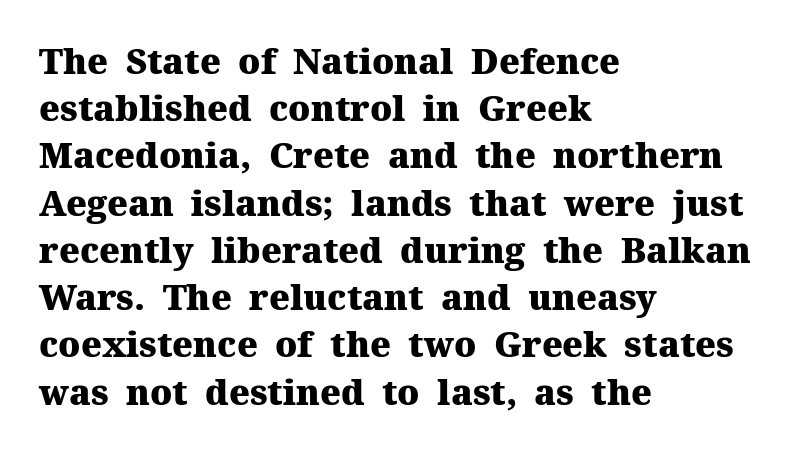
How would I describe the line gaps? Plain and ordinary. The rendering uses a bold face; every stroke is thick and dark. Typeset ragged right — the left edge is the straight one. Clear beneath every line of the passage. Looks like regular typesetting: each glyph gets only the width it needs.
